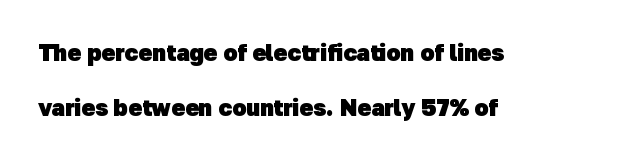
{"bold": "yes", "underline": "no", "align": "left", "line_spacing": "loose", "line_spacing_ratio": 2.38, "letter_spacing": "normal", "letter_spacing_em": 0.0, "glyph_px": 23}
